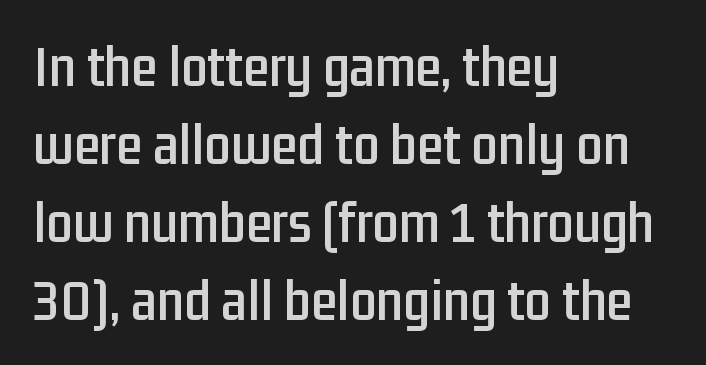
The image shows 59 px condensed sans-serif type, upright; set left-aligned, normal line spacing (1.32x), normal letter spacing, not underlined; low stroke contrast and a medium x-height.
